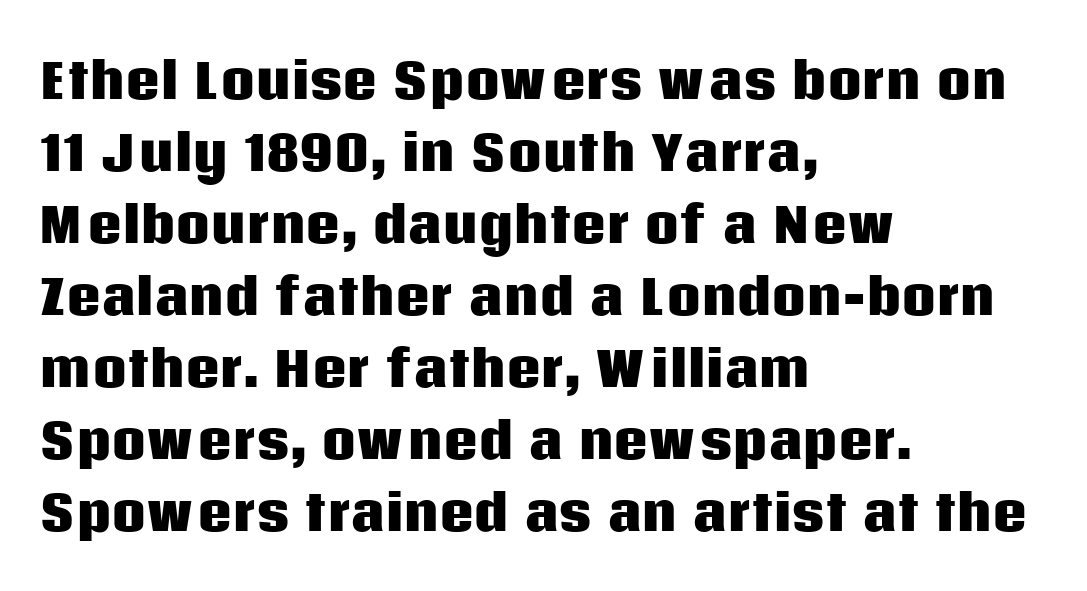
The image shows 48 px heavy sans-serif type, upright; set left-aligned, normal line spacing (1.5x), normal letter spacing, not underlined; low stroke contrast and a large x-height.
